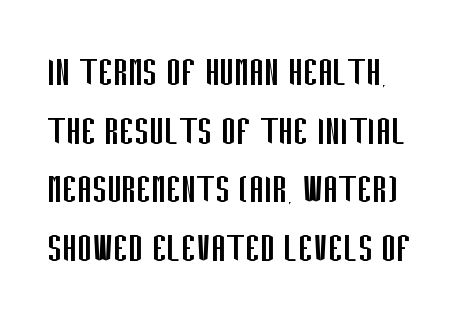
Type without underlining. A sans-serif font was chosen for this passage. Nothing unusual about the tracking: characters are spaced as the font intends. The letterforms sit at book weight or below. Style check: upright.
